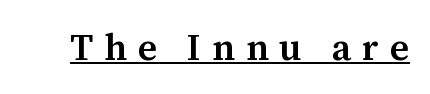
Q: Is the text bold? A: Semi-bold.
Q: Is the text italic (slanted)? A: No, it is upright.
Q: Is the typeface a serif or a sans-serif typeface? A: Serif.
Q: Is the text underlined? A: Yes.
Q: Is the spacing between letters normal or unusually wide? A: Unusually wide.
Q: Width (condensed, normal, or wide)? A: Normal.
Q: Stroke contrast? A: Medium.
Q: x-height? A: Medium.
Q: Monospaced? A: No.
